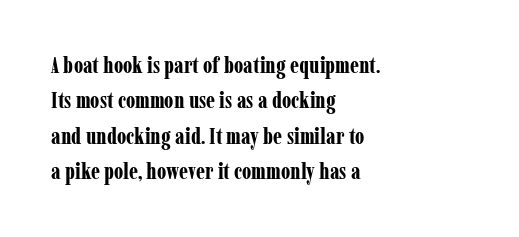
Q: Is the text bold? A: Yes.
Q: Is the text italic (slanted)? A: No, it is upright.
Q: Is the text underlined? A: No.
Q: How is the paragraph aligned? A: Left-aligned.
Q: Is the spacing between letters normal or unusually wide? A: Normal.
Q: Is the spacing between lines tight, normal or loose? A: Normal.
